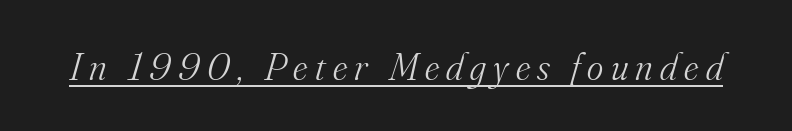
In terms of posture, this sample is oblique. This sample has the flowing, uneven cadence of proportional lettering. Honestly, the underline is the first thing you notice here. Vertical stems look standard width or narrower in stroke. This is serif lettering, the kind often seen in printed books.
